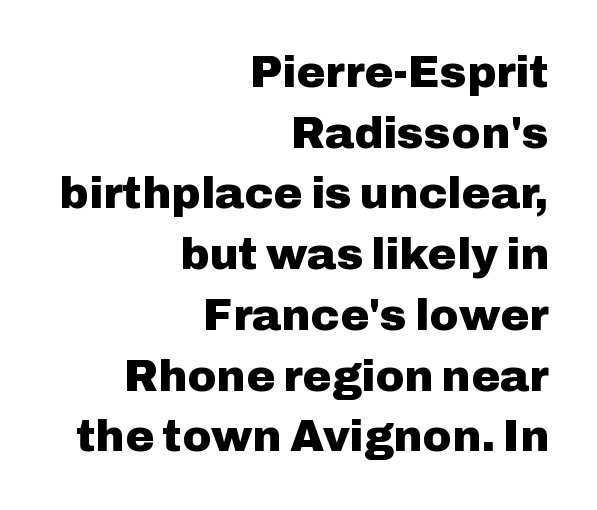
{"serif": "no", "italic": "no", "bold": "yes", "weight": "heavy", "width": "normal", "stroke_contrast": "low", "x_height": "medium", "monospaced": "no", "underline": "no", "align": "right", "line_spacing": "normal", "line_spacing_ratio": 1.38, "letter_spacing": "normal", "letter_spacing_em": 0.0, "glyph_px": 44}
